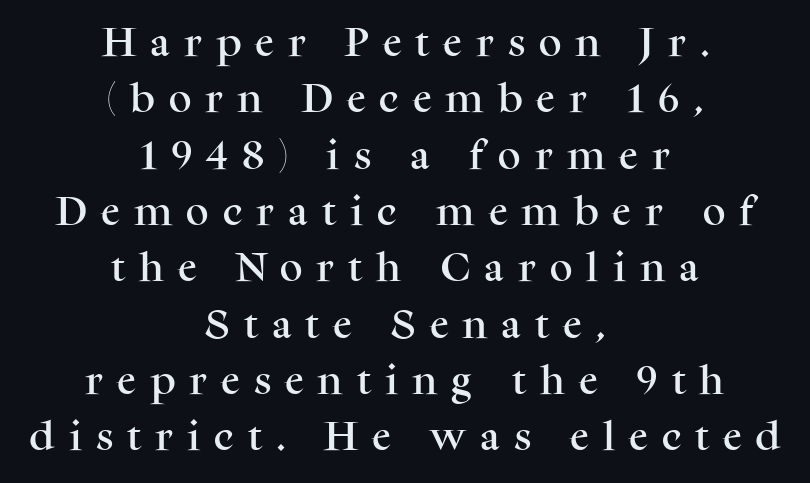
Glance below the letters and you will spot only blank space. Typeset on center — no edge is straight. A typesetter would call this proportional, since set widths differ per character. Letterform terminals end in serifs throughout the passage. This sample uses expanded letter spacing, leaving extra air between glyphs. Ordinary non-slanted type is in use.
